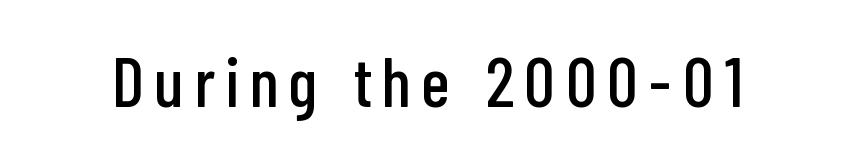
The image shows 69 px condensed sans-serif type, upright; set not underlined; low stroke contrast and a medium x-height.
